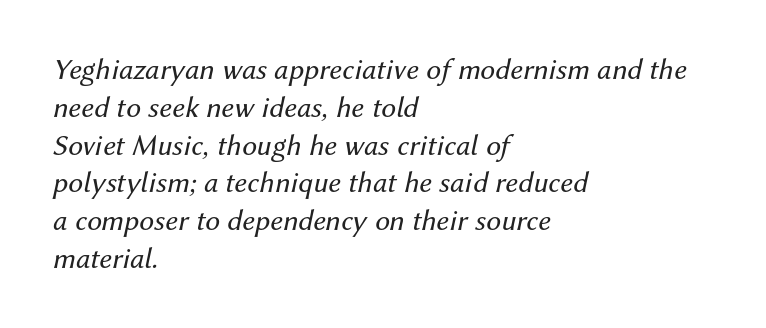
Is the block centered? No — it sits flush against the left margin. A typesetter would call this proportional, since set widths differ per character. No extra tracking has been applied to these lines. This sample uses an oblique cut, with every glyph tilted off the vertical. Stroke mass is kept to a normal reading level or below.
